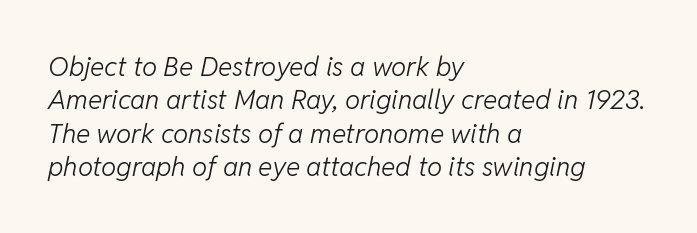
Q: Is the text bold? A: No.
Q: Is the text italic (slanted)? A: Yes, it leans right by about 11 degrees.
Q: Is the text underlined? A: No.
Q: How is the paragraph aligned? A: Left-aligned.
Q: Is the spacing between letters normal or unusually wide? A: Normal.
